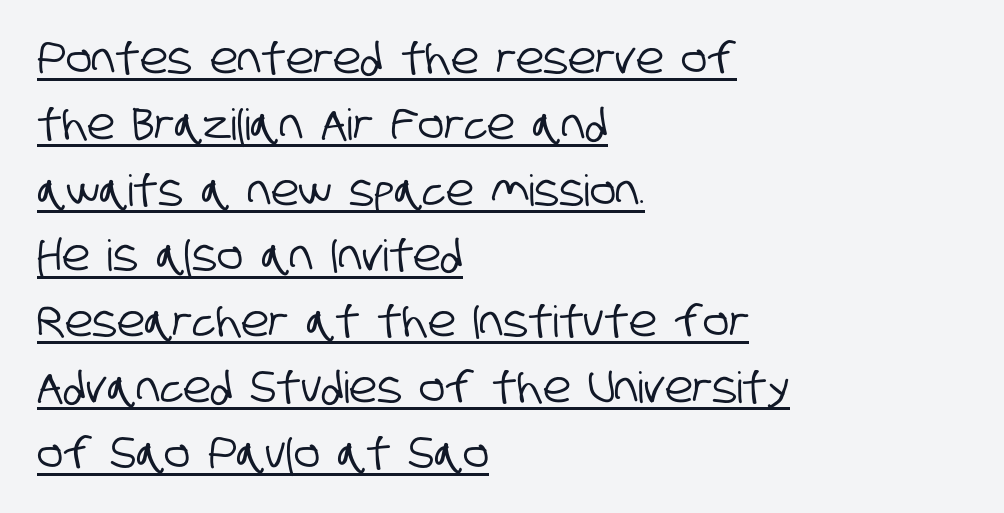
{"serif": "no", "width": "condensed", "stroke_contrast": "low", "x_height": "large", "monospaced": "no", "underline": "yes", "align": "left", "line_spacing": "normal", "line_spacing_ratio": 1.53, "letter_spacing": "normal", "letter_spacing_em": 0.0, "glyph_px": 43}
